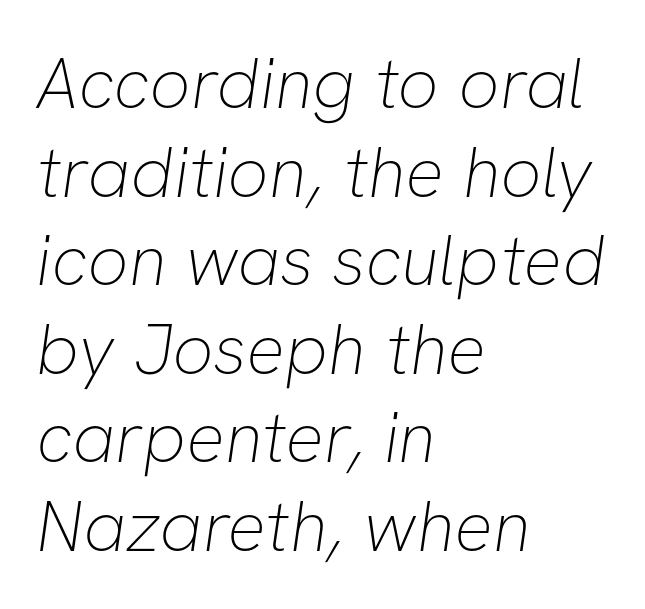
The setting favours the left margin, as ordinary paragraphs usually do. The rendering keeps characters at their native spacing. This reads as an unemphasized weight, regular at the heaviest. Bare-footed words on every line.
